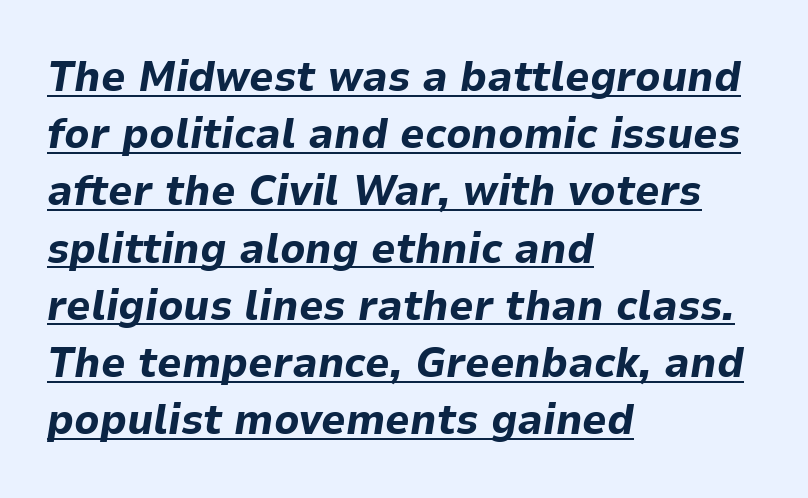
Italic: yes, the glyphs are oblique. Is there much room between lines? A standard amount, neither cramped nor airy. The rendering uses natural spacing where letterforms have individual widths. Honestly, the underline is the first thing you notice here. Notice how thick the strokes are: this is what a full bold looks like.
